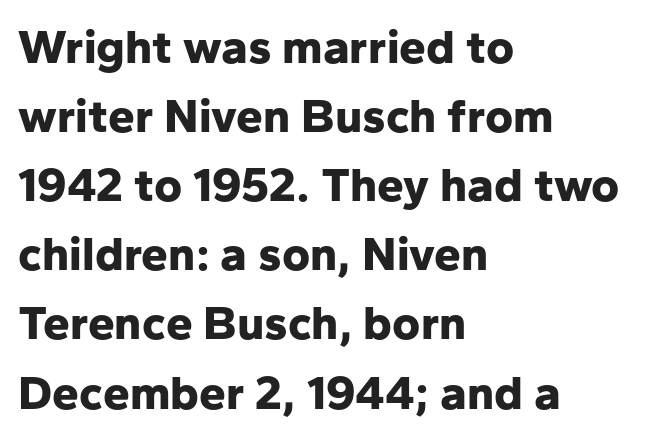
The image shows 48 px bold sans-serif type, upright; set left-aligned, normal line spacing (1.44x), normal letter spacing, not underlined; low stroke contrast and a medium x-height.
